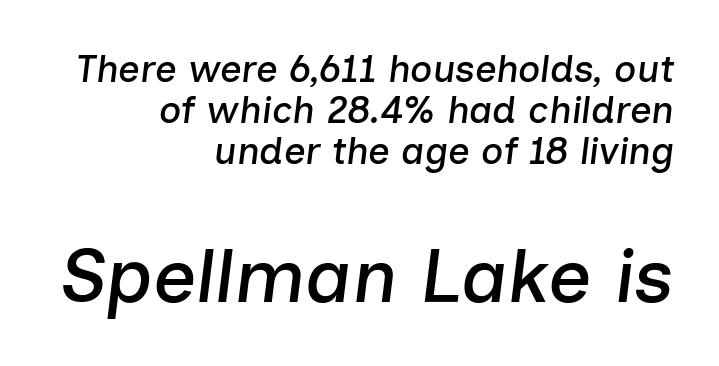
The image shows 76 px text type, italic (leaning right); set right-aligned, tight line spacing (1.08x), normal letter spacing, not underlined; the second (bottom) block is 2.0x larger; low stroke contrast and a medium x-height.
